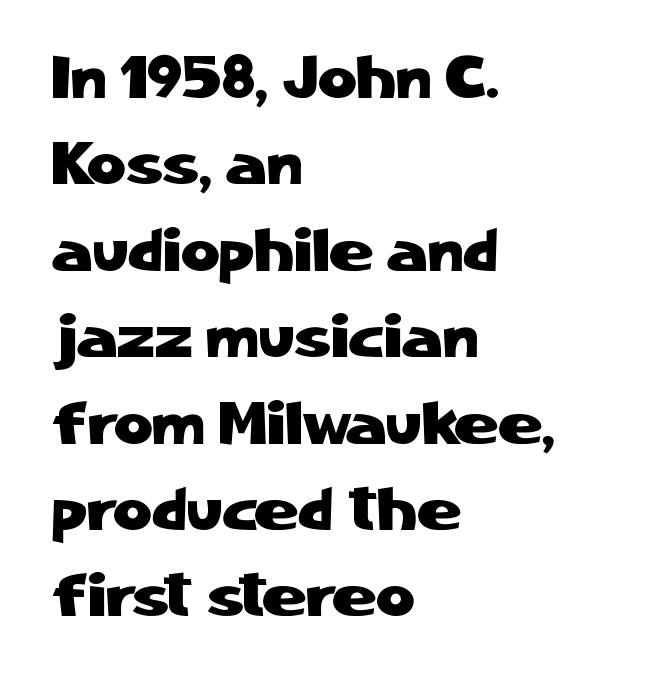
{"serif": "no", "italic": "no", "width": "normal", "stroke_contrast": "low", "x_height": "medium", "monospaced": "no", "underline": "no", "align": "left", "line_spacing": "normal", "line_spacing_ratio": 1.44, "letter_spacing": "normal", "letter_spacing_em": 0.0, "glyph_px": 60}
